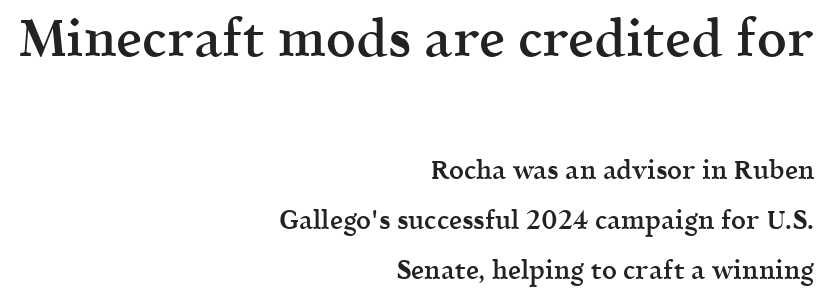
{"serif": "yes", "italic": "no", "bold": "semi", "weight": "semibold", "width": "normal", "x_height": "medium", "monospaced": "no", "underline": "no", "align": "right", "line_spacing": "loose", "line_spacing_ratio": 1.93, "letter_spacing": "normal", "letter_spacing_em": 0.0, "larger_block": "first", "size_ratio": 2.0, "glyph_px": 52}
